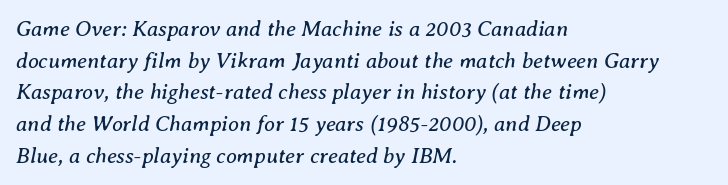
{"italic": "yes", "lean": "right", "slant_degrees": 8, "bold": "no", "underline": "no", "align": "left", "line_spacing": "normal", "line_spacing_ratio": 1.44, "letter_spacing": "normal", "letter_spacing_em": 0.0, "glyph_px": 22}
